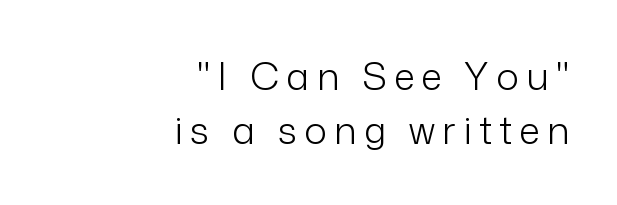
{"serif": "no", "italic": "no", "bold": "no", "weight": "light", "width": "normal", "stroke_contrast": "low", "x_height": "medium", "monospaced": "no", "underline": "no", "align": "right", "line_spacing": "normal", "line_spacing_ratio": 1.41, "glyph_px": 38}
